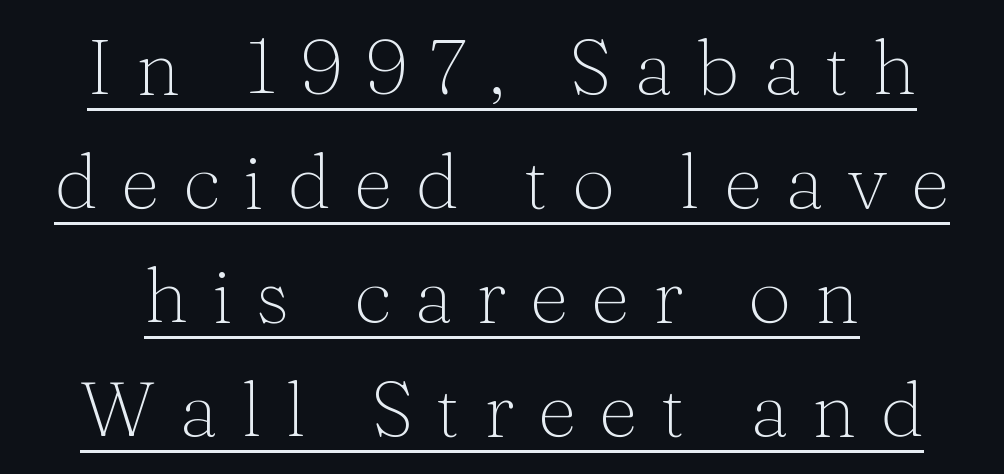
You can see a thin bar hugging the bottom of the glyphs. Vertical stems look standard width or narrower in stroke. Whoever set this chose a conventional vertical rhythm. A typesetter would label this face a serif. Rendered with straight, roman letterforms. These lines have a slow, spaced-out rhythm from letter to letter.
